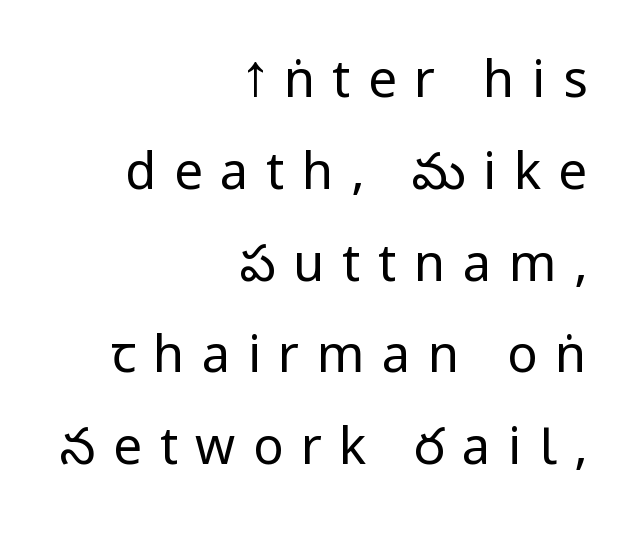
Quick note: underline off. Examine the stroke ends and you'll find no serifs. Words appear elongated and porous because spacing is wide. It's the straight-up-and-down kind of type.
